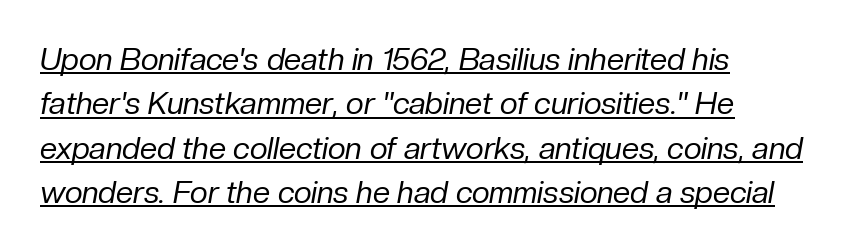
{"italic": "yes", "lean": "right", "slant_degrees": 10, "bold": "no", "weight": "regular", "width": "normal", "stroke_contrast": "low", "x_height": "medium", "monospaced": "no", "underline": "yes", "align": "left", "line_spacing": "normal", "line_spacing_ratio": 1.43, "letter_spacing": "normal", "letter_spacing_em": 0.0, "glyph_px": 31}
